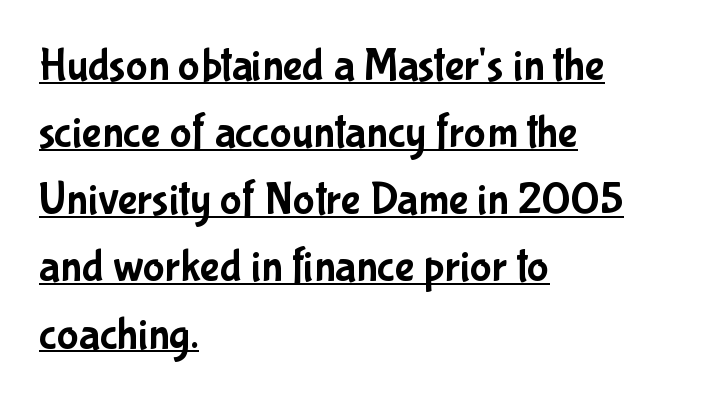
The image shows 46 px condensed sans-serif type, upright; set left-aligned, normal line spacing (1.46x), normal letter spacing, underlined; low stroke contrast and a medium x-height.
